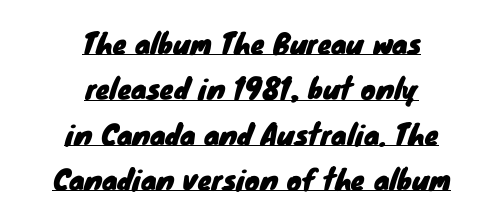
{"serif": "no", "width": "normal", "stroke_contrast": "low", "x_height": "small", "monospaced": "no", "underline": "yes", "align": "center", "line_spacing": "normal", "line_spacing_ratio": 1.62, "letter_spacing": "normal", "letter_spacing_em": 0.0, "glyph_px": 28}
